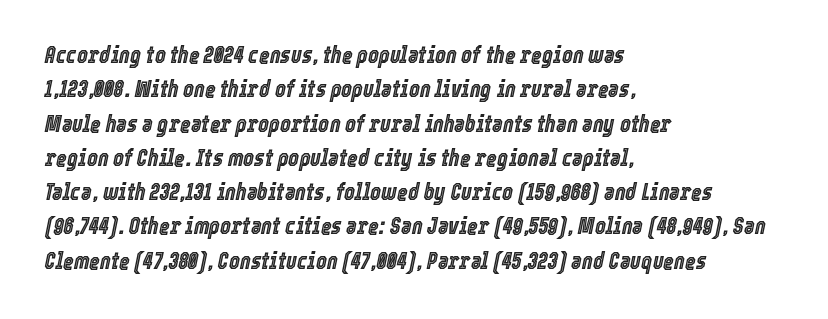
The image shows 23 px text type, italic (leaning right); set left-aligned, normal line spacing (1.49x), normal letter spacing, not underlined.
